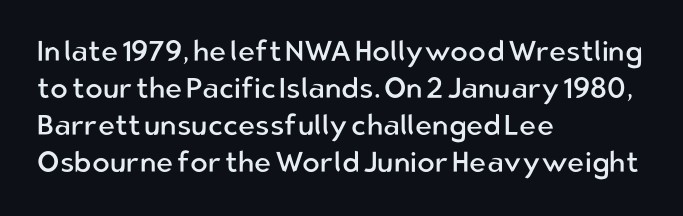
{"serif": "no", "italic": "no", "bold": "no", "weight": "regular", "width": "normal", "stroke_contrast": "low", "x_height": "medium", "monospaced": "no", "underline": "no", "align": "left", "line_spacing": "normal", "line_spacing_ratio": 1.28, "letter_spacing": "normal", "letter_spacing_em": 0.0, "glyph_px": 29}
